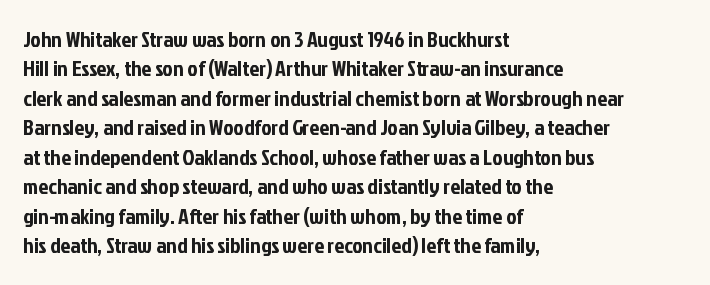
The image shows 22 px text type, upright; set left-aligned, normal line spacing (1.34x), normal letter spacing, not underlined.
